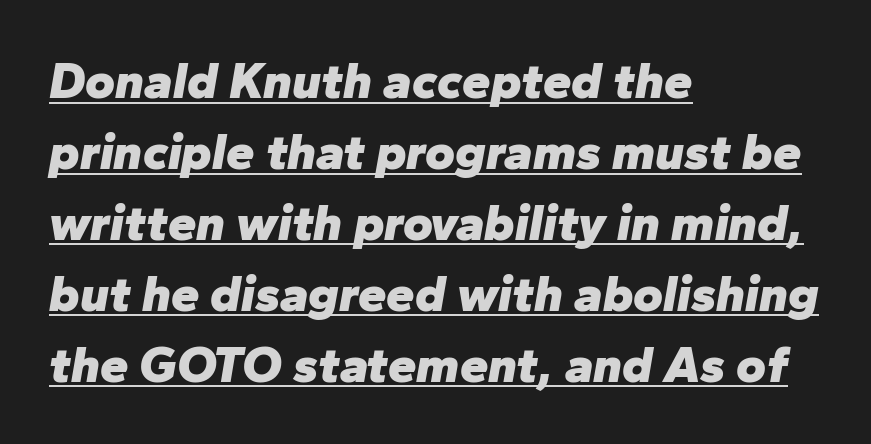
Q: Is the text bold? A: Yes.
Q: Is the text italic (slanted)? A: Yes, it leans right by about 10 degrees.
Q: Is the text underlined? A: Yes.
Q: How is the paragraph aligned? A: Left-aligned.
Q: Is the spacing between letters normal or unusually wide? A: Normal.
Q: Is the spacing between lines tight, normal or loose? A: Normal.
Q: Width (condensed, normal, or wide)? A: Normal.
Q: Stroke contrast? A: Low.
Q: x-height? A: Medium.
Q: Monospaced? A: No.
